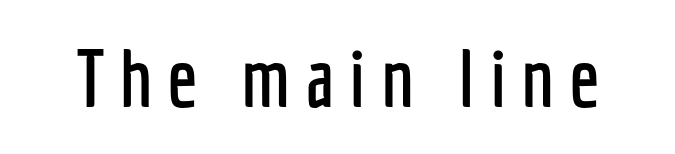
The zone under the glyphs is completely vacant. The typography opts for an upright posture over an oblique one. A typesetter would label this face a sans. The face used here is proportionally spaced, like ordinary book or web type.
